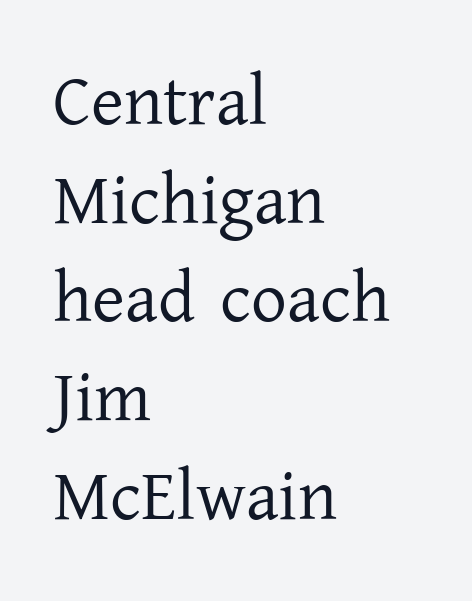
The image shows 71 px regular-weight serif type, upright; set left-aligned, normal line spacing (1.39x), normal letter spacing, not underlined; low stroke contrast and a medium x-height.
